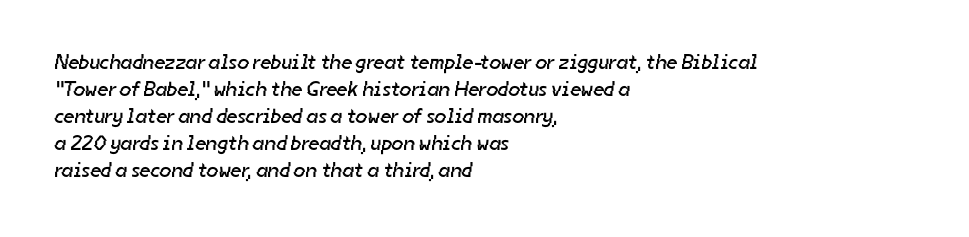
{"bold": "no", "underline": "no", "align": "left", "line_spacing": "normal", "line_spacing_ratio": 1.29, "letter_spacing": "normal", "letter_spacing_em": 0.0, "glyph_px": 21}
